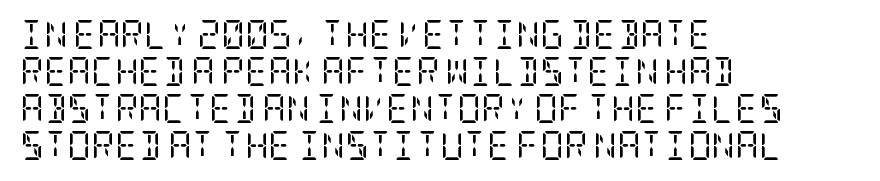
The image shows 29 px regular-weight, condensed serif type, upright; set left-aligned, normal line spacing (1.28x), normal letter spacing, not underlined; low stroke contrast and a large x-height.
